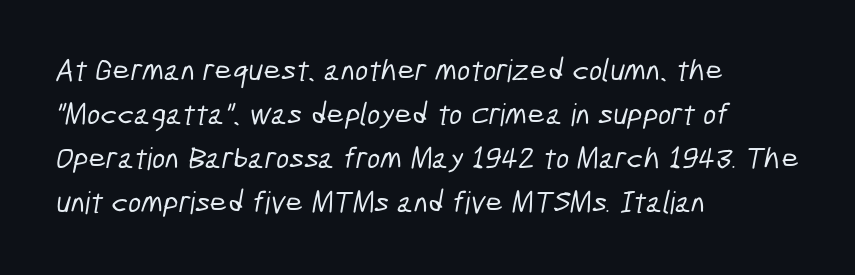
The image shows 31 px condensed sans-serif type; set left-aligned, normal line spacing (1.42x), normal letter spacing, not underlined; low stroke contrast and a medium x-height.
